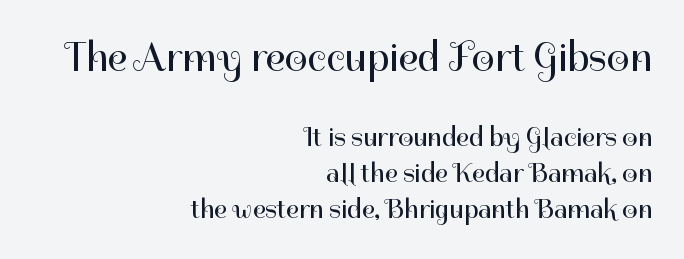
{"serif": "no", "italic": "no", "bold": "no", "weight": "regular", "width": "normal", "stroke_contrast": "high", "x_height": "medium", "monospaced": "no", "underline": "no", "align": "right", "line_spacing": "normal", "line_spacing_ratio": 1.34, "letter_spacing": "normal", "letter_spacing_em": 0.0, "larger_block": "first", "size_ratio": 1.52, "glyph_px": 41}
